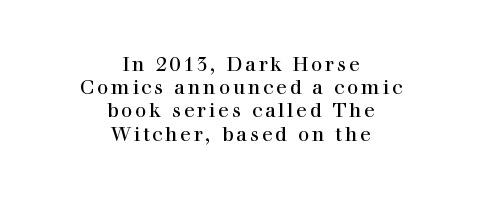
Q: Is the text italic (slanted)? A: No, it is upright.
Q: Is the text underlined? A: No.
Q: How is the paragraph aligned? A: Centered.
